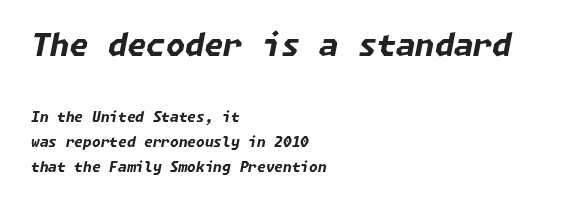
{"italic": "yes", "lean": "right", "slant_degrees": 11, "bold": "yes", "weight": "bold", "width": "normal", "stroke_contrast": "low", "x_height": "medium", "underline": "no", "align": "left", "line_spacing_ratio": 1.78, "letter_spacing": "normal", "letter_spacing_em": 0.0, "larger_block": "first", "size_ratio": 2.21, "glyph_px": 31}
